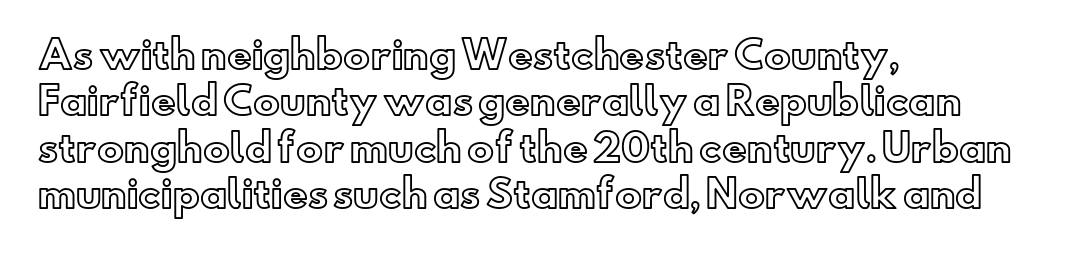
The image shows 38 px text type, upright; set left-aligned, line spacing 1.22x, normal letter spacing, not underlined; a small x-height.
